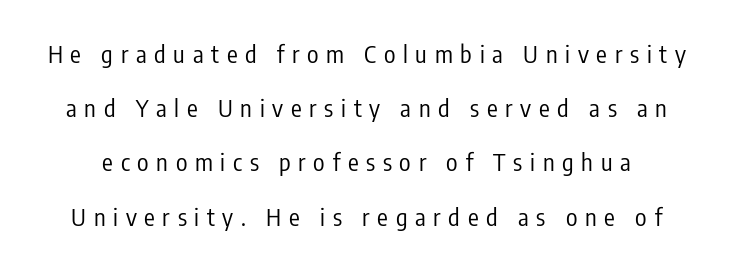
You could fit nearly another row in the gap between these rows. Just letters on the line, the space beneath them empty. Someone cranked the tracking dial way up on this one. Stems here are at most as thick as an everyday book face. Posture: straight, roman, zero tilt.
